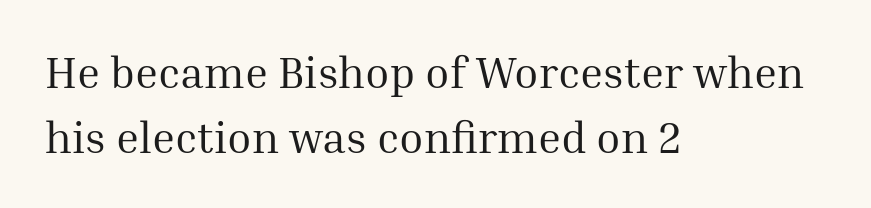
Q: Is the text bold? A: No.
Q: Is the text italic (slanted)? A: No, it is upright.
Q: Is the typeface a serif or a sans-serif typeface? A: Serif.
Q: Is the text underlined? A: No.
Q: How is the paragraph aligned? A: Left-aligned.
Q: Is the spacing between letters normal or unusually wide? A: Normal.
Q: Is the spacing between lines tight, normal or loose? A: Normal.
Q: Width (condensed, normal, or wide)? A: Normal.
Q: Stroke contrast? A: Medium.
Q: x-height? A: Medium.
Q: Monospaced? A: No.
